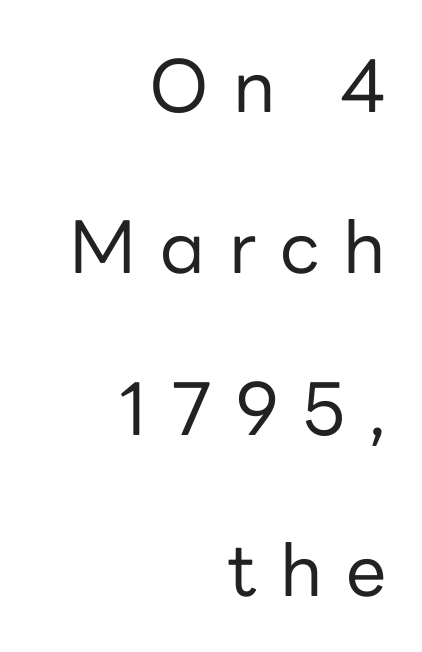
Q: Is the text bold? A: No.
Q: Is the text italic (slanted)? A: No, it is upright.
Q: Is the typeface a serif or a sans-serif typeface? A: Sans-serif.
Q: Is the text underlined? A: No.
Q: How is the paragraph aligned? A: Right-aligned.
Q: Is the spacing between letters normal or unusually wide? A: Unusually wide.
Q: Is the spacing between lines tight, normal or loose? A: Loose.
Q: Width (condensed, normal, or wide)? A: Normal.
Q: Stroke contrast? A: Low.
Q: x-height? A: Medium.
Q: Monospaced? A: No.
